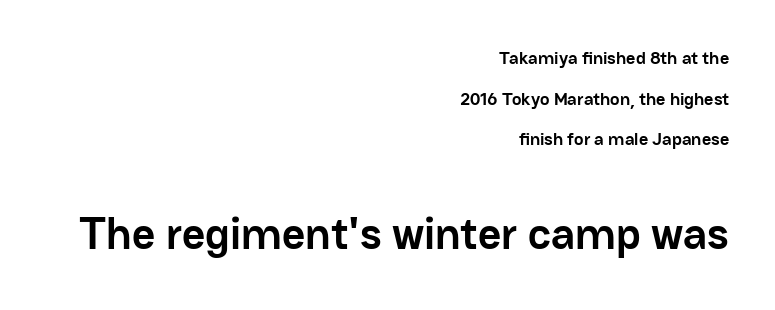
{"serif": "no", "italic": "no", "bold": "yes", "weight": "semibold", "width": "normal", "stroke_contrast": "low", "x_height": "medium", "monospaced": "no", "underline": "no", "align": "right", "line_spacing": "loose", "line_spacing_ratio": 2.26, "letter_spacing": "normal", "letter_spacing_em": 0.0, "larger_block": "second", "size_ratio": 2.5, "glyph_px": 45}
